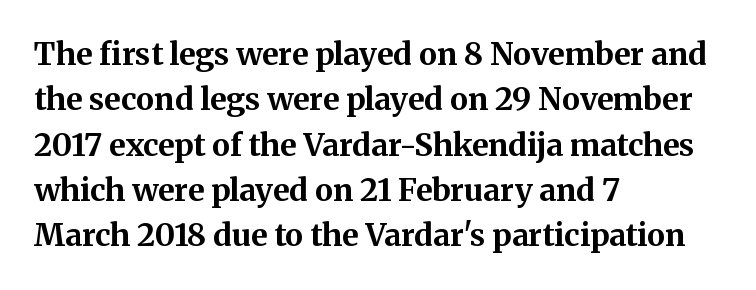
Check where the strokes stop: tiny serifs finish them off. The type is set solid horizontally, with unmodified tracking. This sample keeps an unexceptional amount of space between lines. This is roman type, the default non-slanted kind. Plenty of ink on the page — the face is bold.
